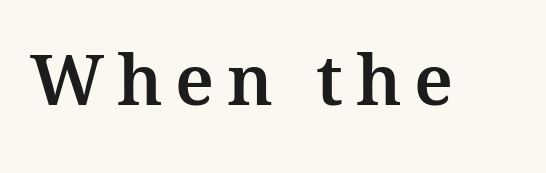
You could not count columns in this text — the font is proportionally spaced. In terms of posture, this sample is upright. Has an underline been added? It has not. I'd call this a serif setting — the letters wear small feet.
